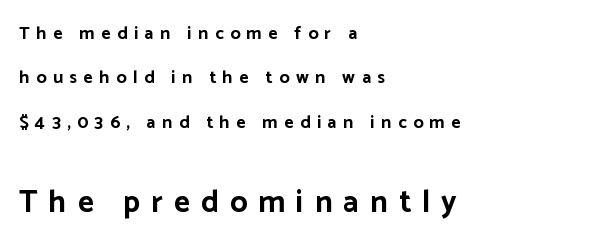
The later block is typeset at a bigger size than the earlier block. Plain, unruled lines of type. Look at the stroke-to-counter ratio: heavy, a bold. Left-aligned paragraph, ragged on the right. Letterform terminals end flat and unadorned throughout the passage.
